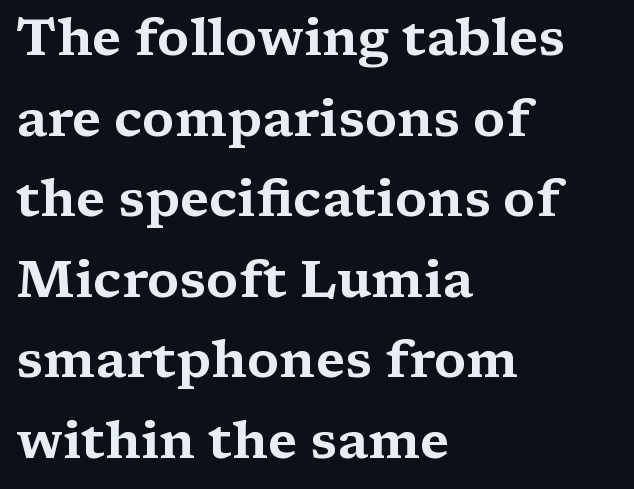
The designer left line spacing at the default. The font's upright variant was chosen for this text. Has an underline been added? It has not. Glyph-to-glyph distance matches everyday printed text. Character widths vary here, with narrow letters taking less room than wide ones. One-word summary of the alignment: left.
